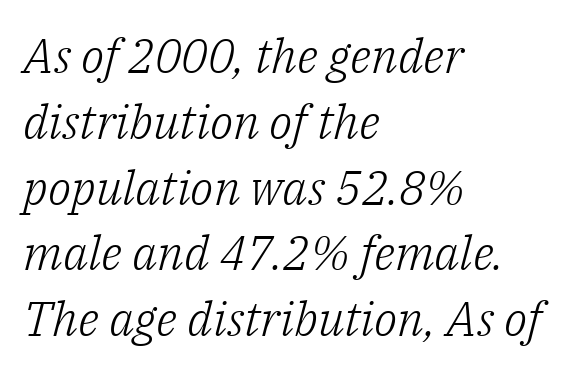
Q: Is the text bold? A: No.
Q: Is the text italic (slanted)? A: Yes, it leans right by about 14 degrees.
Q: Is the typeface a serif or a sans-serif typeface? A: Serif.
Q: Is the text underlined? A: No.
Q: How is the paragraph aligned? A: Left-aligned.
Q: Is the spacing between letters normal or unusually wide? A: Normal.
Q: Is the spacing between lines tight, normal or loose? A: Normal.
Q: Width (condensed, normal, or wide)? A: Normal.
Q: Stroke contrast? A: Low.
Q: x-height? A: Medium.
Q: Monospaced? A: No.
